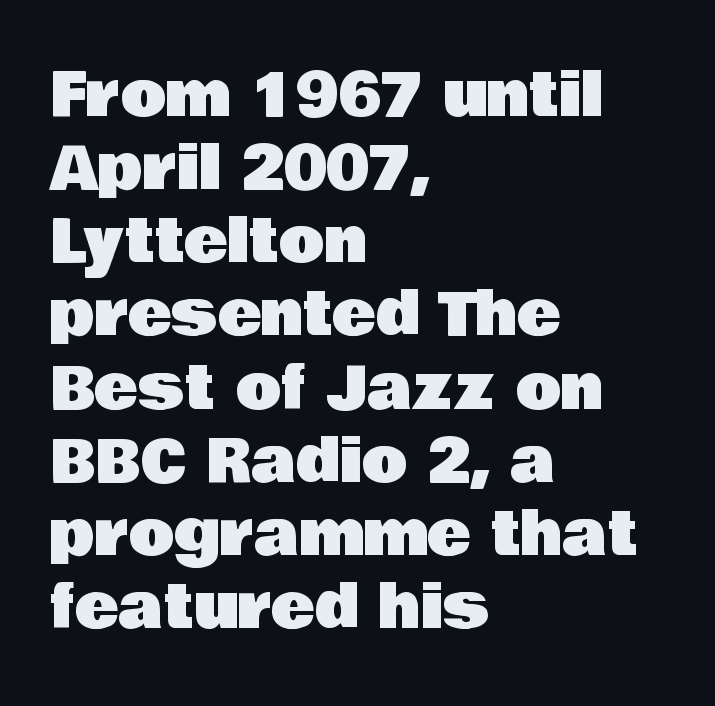
The image shows 59 px sans-serif type, upright; set left-aligned, line spacing 1.24x, normal letter spacing, not underlined; low stroke contrast and a large x-height.
